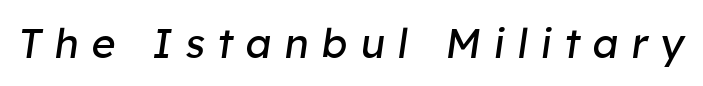
Q: Is the text bold? A: No.
Q: Is the text italic (slanted)? A: Yes, it leans right by about 8 degrees.
Q: Is the text underlined? A: No.
Q: Is the spacing between letters normal or unusually wide? A: Unusually wide.
Q: Width (condensed, normal, or wide)? A: Normal.
Q: Stroke contrast? A: Low.
Q: x-height? A: Medium.
Q: Monospaced? A: No.
